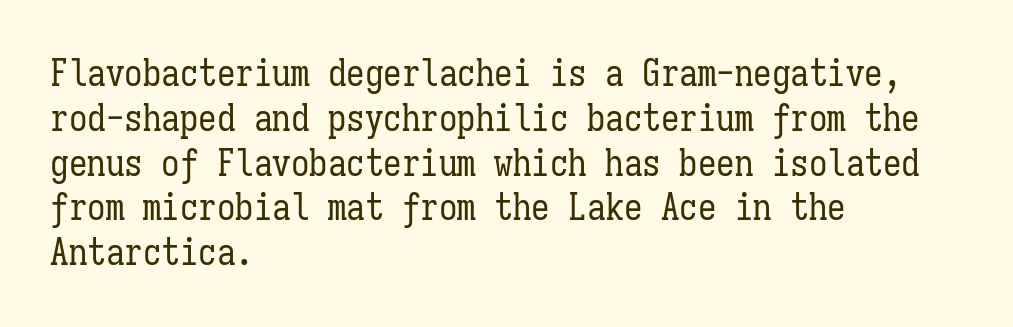
{"italic": "no", "bold": "no", "weight": "regular", "width": "condensed", "stroke_contrast": "low", "x_height": "medium", "monospaced": "yes", "underline": "no", "align": "left", "line_spacing_ratio": 1.21, "letter_spacing": "normal", "letter_spacing_em": 0.0, "glyph_px": 37}
